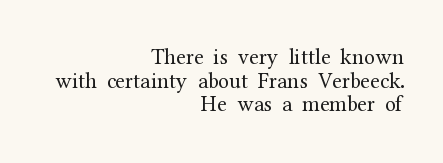
Designer's note — italics off, roman on. The characters are drawn with everyday or finer stroke widths. Is there much room between lines? No — they nearly touch. All the whitespace from short lines collects on the left. The words here are not underlined.
